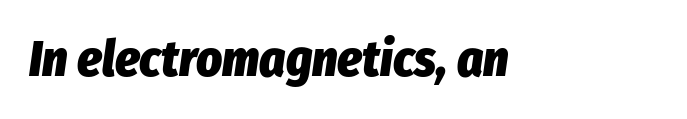
The baseline area is clear. Do the characters align in a grid? No, the font is proportional. Set as a true bold cut, around the 700 mark. Here the glyphs are tracked normally, forming tight word shapes.
